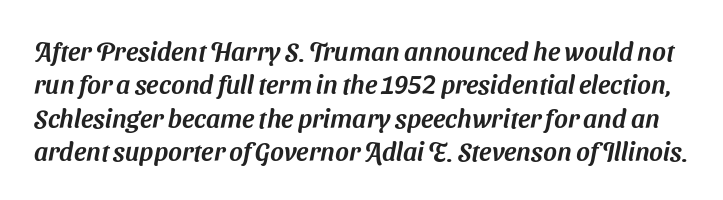
The image shows 26 px text type; set normal line spacing (1.28x), normal letter spacing, not underlined.
